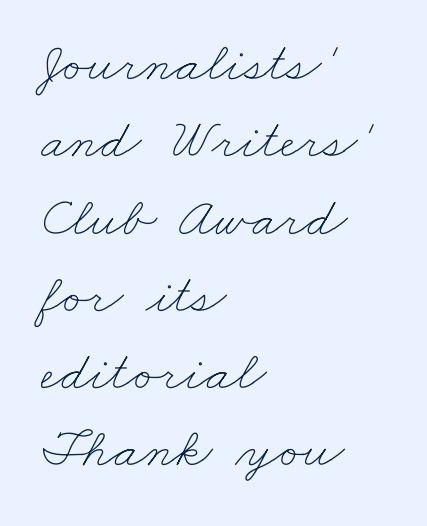
Looks like regular typesetting: each glyph gets only the width it needs. Baseline-to-baseline distance is the conventional proportion of letter height. Nobody touched the tracking dial on this one. Nothing heavy about these letters — not bold at all.
